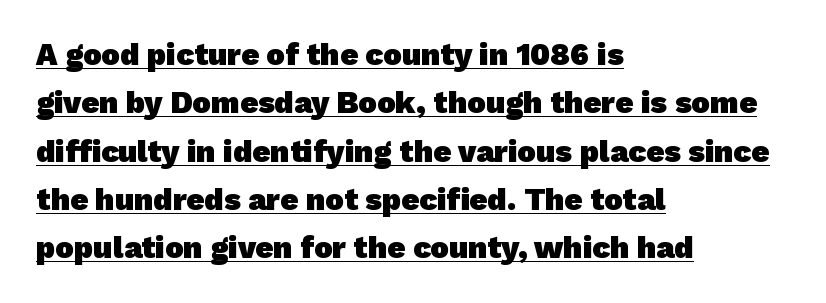
Vertically, the passage feels balanced, rows spaced as you'd expect. Standard letterfit; no display-style spreading of the glyphs. These lines are rendered in a variable-pitch font. Does the copy run flush right? No — it runs flush left. Heavy, bold letterforms.
